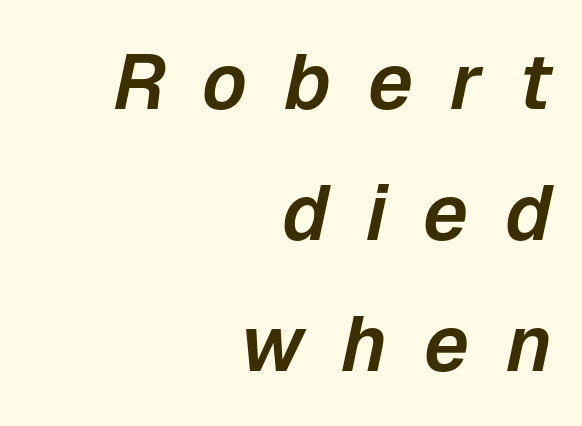
Q: Is the text italic (slanted)? A: Yes, it leans right by about 12 degrees.
Q: Is the text underlined? A: No.
Q: How is the paragraph aligned? A: Right-aligned.
Q: Is the spacing between letters normal or unusually wide? A: Unusually wide.
Q: Is the spacing between lines tight, normal or loose? A: Normal.
Q: Width (condensed, normal, or wide)? A: Normal.
Q: Stroke contrast? A: Low.
Q: x-height? A: Medium.
Q: Monospaced? A: No.
